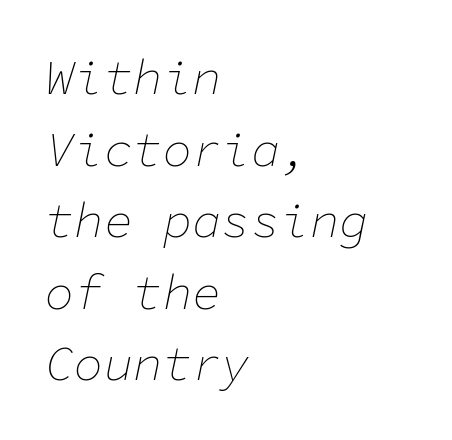
Layout note: lines flush left. How would I describe the line gaps? Plain and ordinary. Would a proofreader flag this as italicized? Yes. No chunkiness to these letters — they're not bold.
